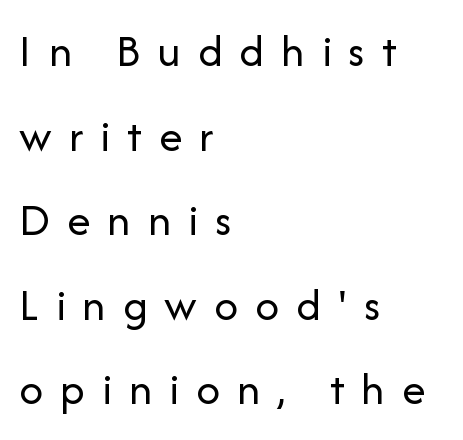
Left-aligned paragraph, ragged on the right. Nobody drew a line under any word here. Every stem runs plumb, perpendicular to the baseline. The face used here is proportionally spaced, like ordinary book or web type. Short note: letters widely spaced.
